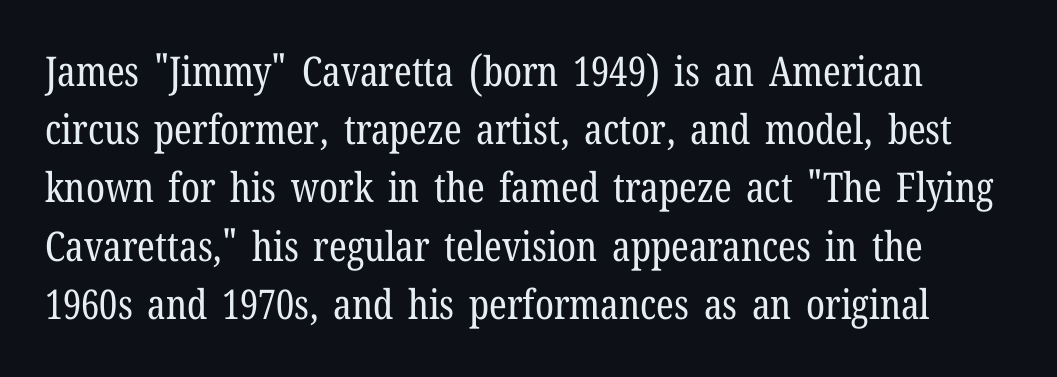
Observe the serifs anchoring each vertical stroke in this sample. Vertically, the passage feels balanced, rows spaced as you'd expect. Words float on clear page, feet unadorned. The face used here is proportionally spaced, like ordinary book or web type. Stroke mass is kept to a normal reading level or below. These lines were composed using upright roman letters.
